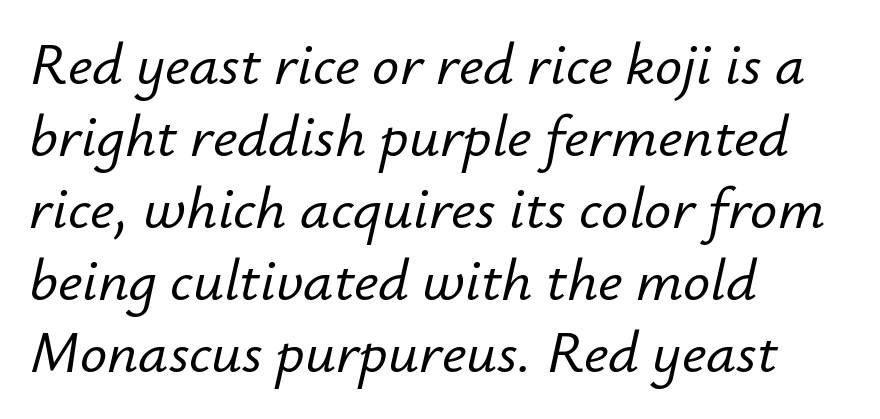
{"italic": "yes", "lean": "right", "slant_degrees": 12, "width": "normal", "stroke_contrast": "low", "x_height": "small", "monospaced": "no", "underline": "no", "align": "left", "line_spacing_ratio": 1.2, "letter_spacing": "normal", "letter_spacing_em": 0.0, "glyph_px": 60}
